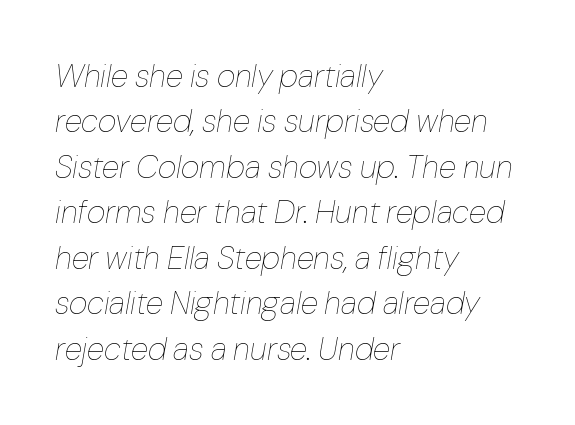
{"italic": "yes", "lean": "right", "slant_degrees": 10, "bold": "no", "weight": "thin", "width": "normal", "stroke_contrast": "low", "x_height": "medium", "monospaced": "no", "underline": "no", "align": "left", "line_spacing": "normal", "line_spacing_ratio": 1.42, "letter_spacing": "normal", "letter_spacing_em": 0.0, "glyph_px": 32}
